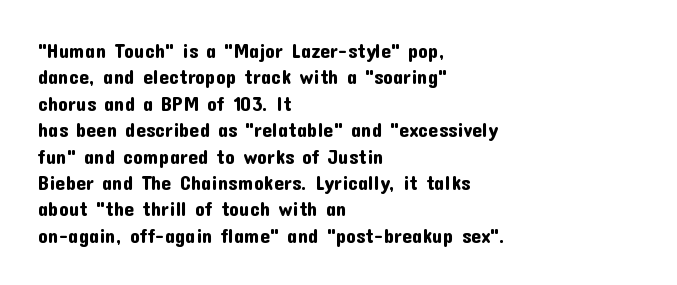
The image shows 20 px text type, upright; set left-aligned, normal line spacing (1.32x), normal letter spacing, not underlined.
